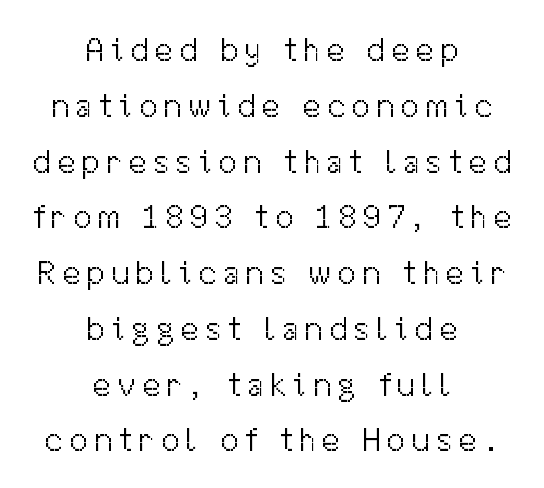
The image shows 34 px light sans-serif type, upright; set centered, normal line spacing (1.64x), not underlined; medium stroke contrast and a medium x-height.
